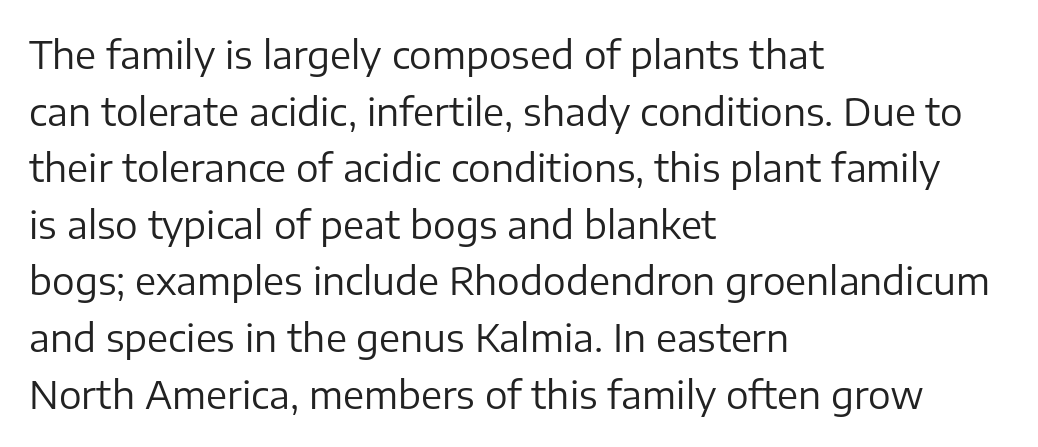
{"serif": "no", "italic": "no", "bold": "no", "weight": "regular", "width": "normal", "stroke_contrast": "low", "x_height": "medium", "monospaced": "no", "underline": "no", "align": "left", "line_spacing": "normal", "line_spacing_ratio": 1.49, "letter_spacing": "normal", "letter_spacing_em": 0.0, "glyph_px": 38}
